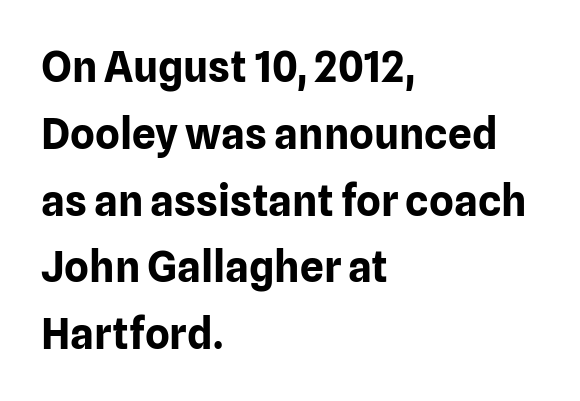
{"serif": "no", "italic": "no", "bold": "yes", "weight": "bold", "width": "normal", "stroke_contrast": "low", "x_height": "medium", "monospaced": "no", "underline": "no", "align": "left", "line_spacing": "normal", "line_spacing_ratio": 1.59, "letter_spacing": "normal", "letter_spacing_em": 0.0, "glyph_px": 42}
